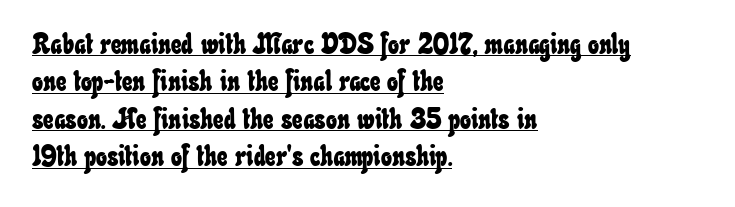
{"width": "condensed", "stroke_contrast": "low", "x_height": "small", "monospaced": "no", "underline": "yes", "align": "left", "line_spacing": "normal", "line_spacing_ratio": 1.29, "letter_spacing": "normal", "letter_spacing_em": 0.0, "glyph_px": 29}
